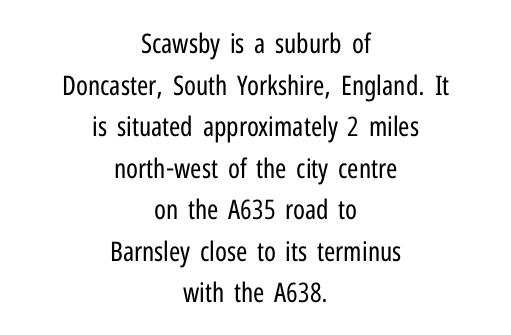
Q: Is the text bold? A: No.
Q: Is the text italic (slanted)? A: No, it is upright.
Q: Is the text underlined? A: No.
Q: How is the paragraph aligned? A: Centered.
Q: Is the spacing between letters normal or unusually wide? A: Normal.
Q: Is the spacing between lines tight, normal or loose? A: Normal.
